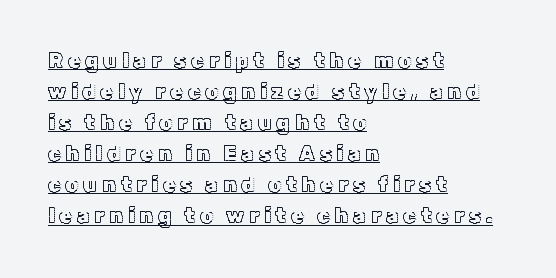
The image shows 21 px text type, upright; set left-aligned, normal line spacing (1.48x), unusually wide letter spacing (+0.21 em), underlined.
